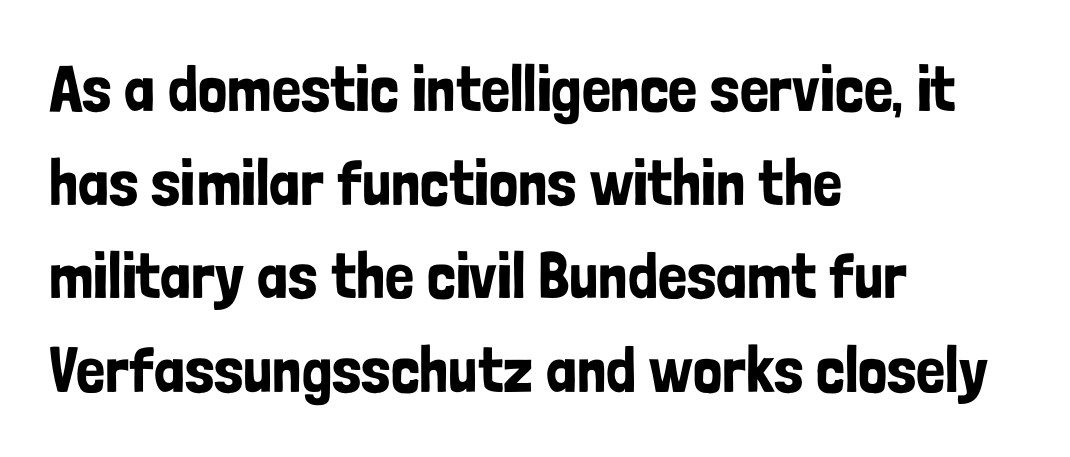
The image shows 65 px condensed sans-serif type, upright; set left-aligned, normal line spacing (1.44x), normal letter spacing, not underlined; low stroke contrast and a medium x-height.
